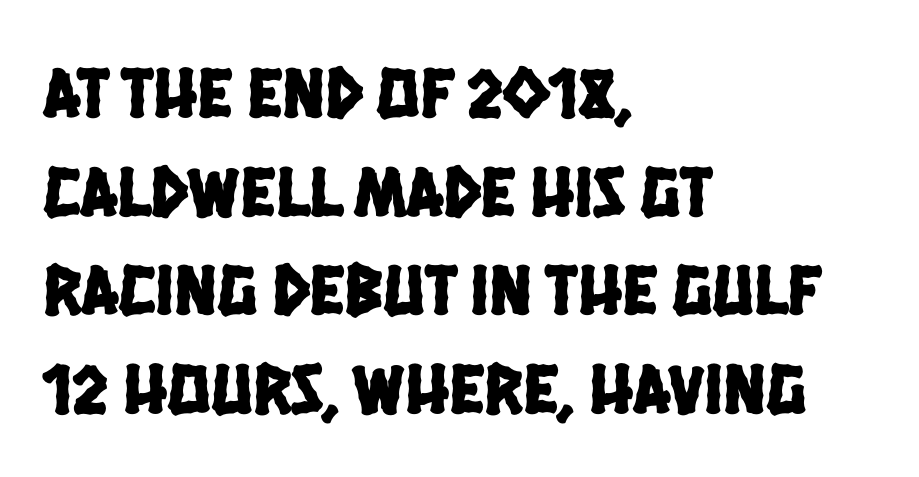
{"serif": "no", "width": "condensed", "stroke_contrast": "low", "x_height": "large", "monospaced": "no", "underline": "no", "align": "left", "line_spacing": "normal", "line_spacing_ratio": 1.37, "letter_spacing": "normal", "letter_spacing_em": 0.0, "glyph_px": 72}
